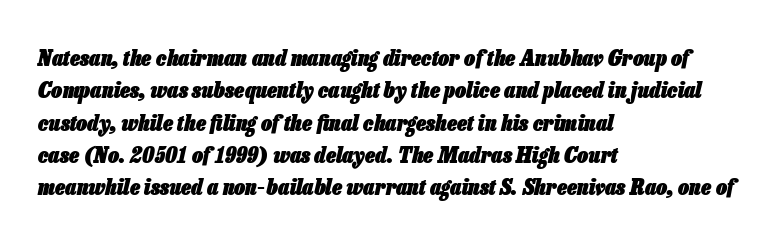
Q: Is the text bold? A: Yes.
Q: Is the text italic (slanted)? A: Yes, it leans right by about 13 degrees.
Q: Is the text underlined? A: No.
Q: How is the paragraph aligned? A: Left-aligned.
Q: Is the spacing between letters normal or unusually wide? A: Normal.
Q: Is the spacing between lines tight, normal or loose? A: Normal.
